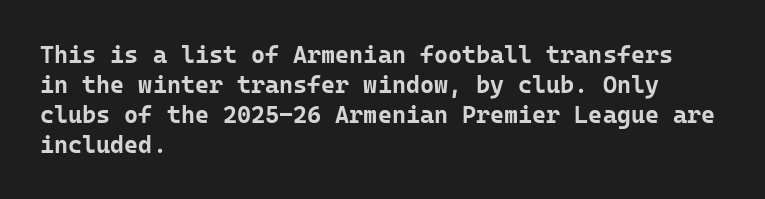
{"italic": "no", "bold": "yes", "underline": "no", "align": "left", "line_spacing": "normal", "line_spacing_ratio": 1.25, "letter_spacing": "normal", "letter_spacing_em": 0.0, "glyph_px": 24}
